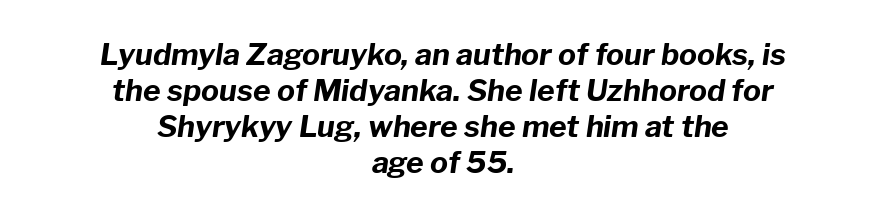
Plenty of ink on the page — the face is bold. Compared with a flush-left layout, this one balances lines on the center instead. Compared with typical body copy, the letter spacing here is the same. Lines of text with bare space underneath.
